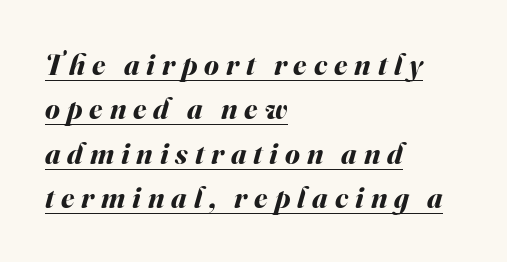
{"italic": "yes", "lean": "right", "slant_degrees": 16, "bold": "yes", "weight": "bold", "width": "normal", "stroke_contrast": "medium", "x_height": "small", "monospaced": "no", "underline": "yes", "align": "left", "line_spacing": "normal", "line_spacing_ratio": 1.48, "letter_spacing": "wide", "letter_spacing_em": 0.23, "glyph_px": 30}
